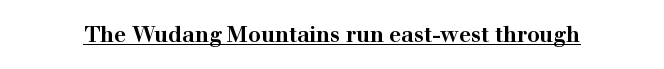
Q: Is the text bold? A: Yes.
Q: Is the text italic (slanted)? A: No, it is upright.
Q: Is the text underlined? A: Yes.
Q: Is the spacing between letters normal or unusually wide? A: Normal.
